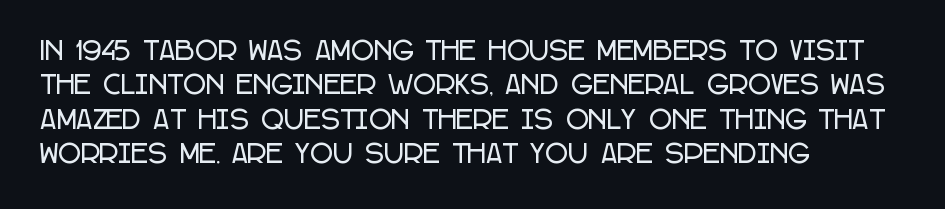
Style check: upright. All the whitespace from short lines collects on the right. Rule under the text: the space is simply empty. Leading matches the norm, producing a regular column.
